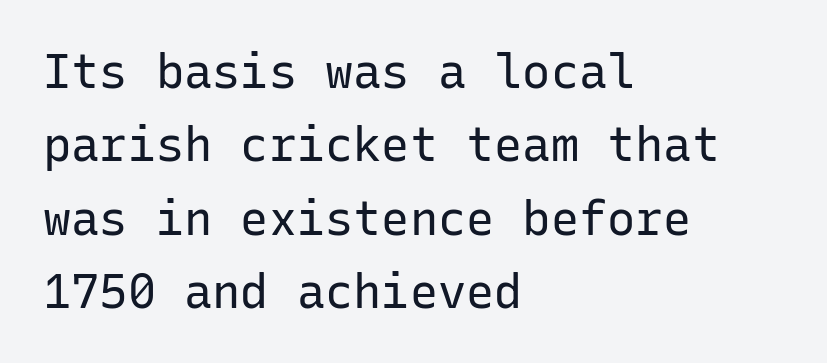
Q: Is the text bold? A: No.
Q: Is the text italic (slanted)? A: No, it is upright.
Q: Is the typeface a serif or a sans-serif typeface? A: Sans-serif.
Q: Is the text underlined? A: No.
Q: How is the paragraph aligned? A: Left-aligned.
Q: Is the spacing between letters normal or unusually wide? A: Normal.
Q: Is the spacing between lines tight, normal or loose? A: Normal.
Q: Width (condensed, normal, or wide)? A: Normal.
Q: Stroke contrast? A: Low.
Q: x-height? A: Medium.
Q: Monospaced? A: Yes.
